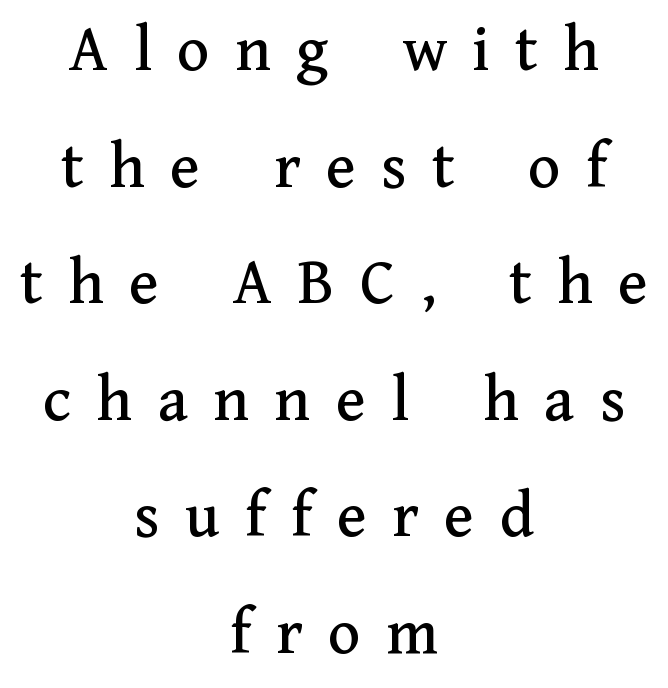
The glyphs in this specimen are seriffed. Designer's note — italics off, roman on. Look at the tracking — it's clearly loosened, letters drifting apart. Notice how the passage keeps no hard edge, just a central spine. The letters advance in unequal steps, a hallmark of proportional type.
